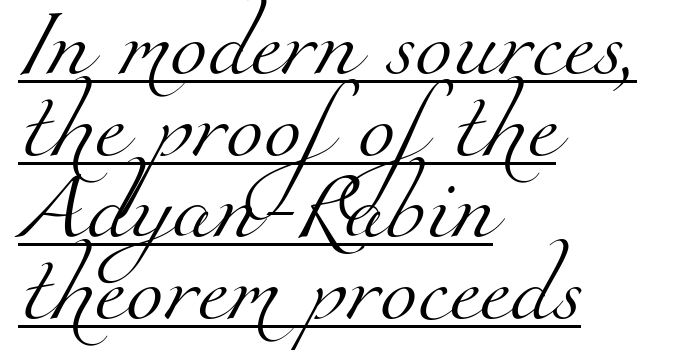
The typeface chosen for these lines features serifs. Compared with a typical body face, this is equally light or lighter still. Does the copy run flush right? No — it runs flush left. This sample has the flowing, uneven cadence of proportional lettering. There is no visible air inserted between adjacent glyphs.
